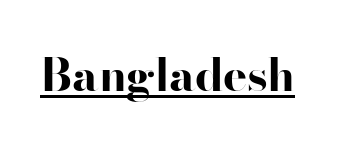
Q: Is the text bold? A: Yes.
Q: Is the text italic (slanted)? A: No, it is upright.
Q: Is the typeface a serif or a sans-serif typeface? A: Sans-serif.
Q: Is the text underlined? A: Yes.
Q: Is the spacing between letters normal or unusually wide? A: Normal.
Q: Width (condensed, normal, or wide)? A: Wide.
Q: Stroke contrast? A: High.
Q: x-height? A: Small.
Q: Monospaced? A: No.
